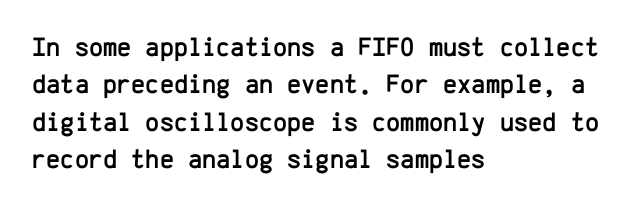
{"italic": "no", "underline": "no", "align": "left", "line_spacing": "normal", "line_spacing_ratio": 1.38, "letter_spacing": "normal", "letter_spacing_em": 0.0, "glyph_px": 27}
